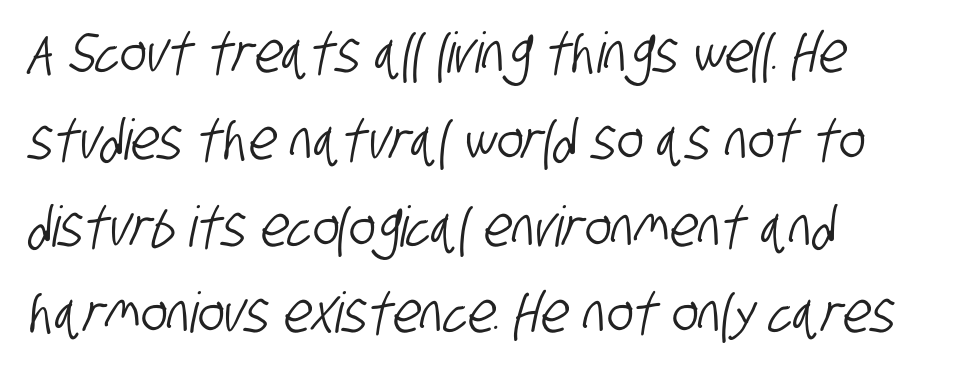
The image shows 56 px condensed sans-serif type; set left-aligned, normal line spacing (1.55x), normal letter spacing, not underlined; low stroke contrast and a large x-height.
